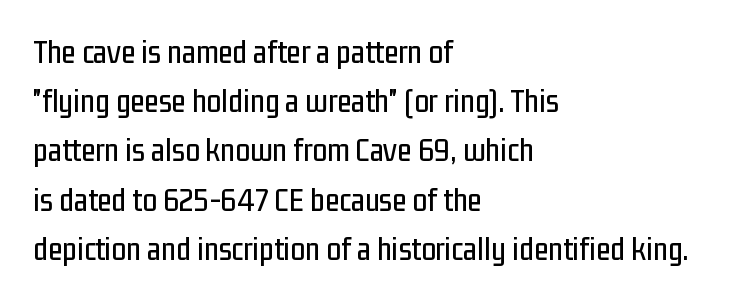
The letters advance in unequal steps, a hallmark of proportional type. The lettering holds an erect, upright posture throughout. This rendering leaves character spacing at its baseline value. In terms of leading, this rendering sits right in the middle. Leftover space on each line is placed entirely after the last word.
